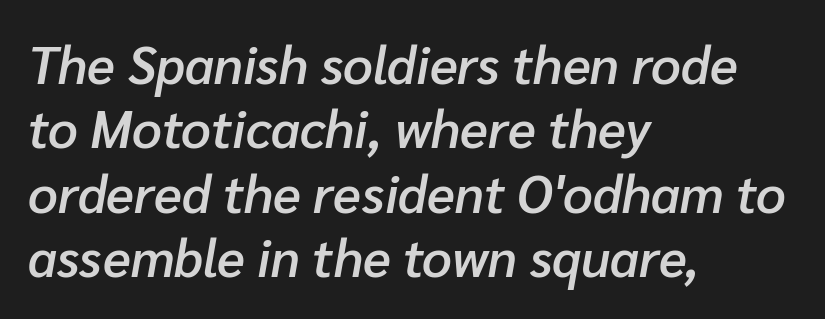
Quick note: italic. This rendering leaves character spacing at its baseline value. Left-aligned paragraph, ragged on the right. Heft: intermediate — a semibold. Descenders are the only things crossing below the line.
